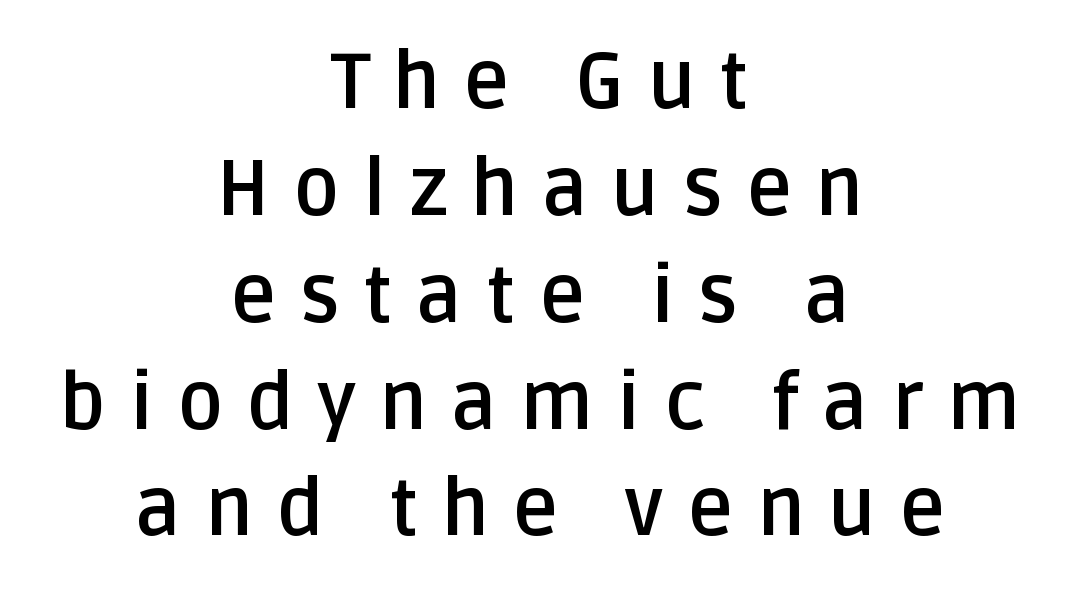
Spacing between characters has been opened up far beyond the box default. These lines are composed in type without serifs. Strong, thick strokes mark this as bold type. Plain, unruled lines of type. The rendering uses a moderate line-height, typical for paragraphs. Do the characters align in a grid? No, the font is proportional.
